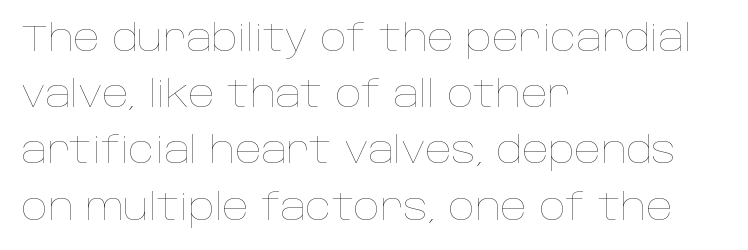
The image shows 37 px thin type, upright; set left-aligned, normal line spacing (1.52x), normal letter spacing, not underlined; low stroke contrast and a large x-height.
